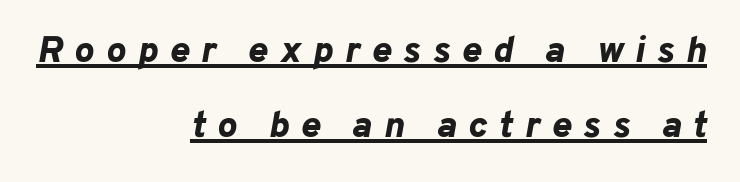
{"italic": "yes", "lean": "right", "slant_degrees": 10, "bold": "yes", "weight": "bold", "width": "normal", "stroke_contrast": "low", "x_height": "medium", "monospaced": "no", "underline": "yes", "align": "right", "line_spacing": "loose", "line_spacing_ratio": 2.04, "letter_spacing": "wide", "letter_spacing_em": 0.32, "glyph_px": 37}
